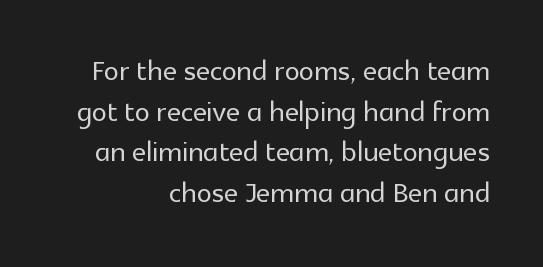
{"serif": "no", "italic": "no", "width": "normal", "x_height": "medium", "monospaced": "no", "underline": "no", "align": "right", "line_spacing": "tight", "line_spacing_ratio": 1.07, "letter_spacing": "normal", "letter_spacing_em": 0.0, "glyph_px": 38}
